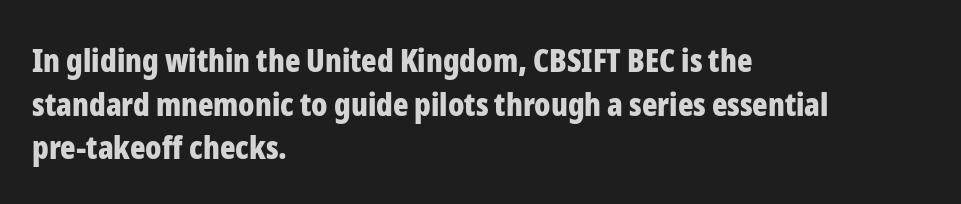
Default kerning and tracking; the words read as compact shapes. This sample is left-justified, so line endings fall wherever the words run out. Here the designer chose a conventional face with non-uniform glyph widths. The letters stand straight up with perfectly vertical stems. The font is running at its bold setting. The area under the type is left untouched.
